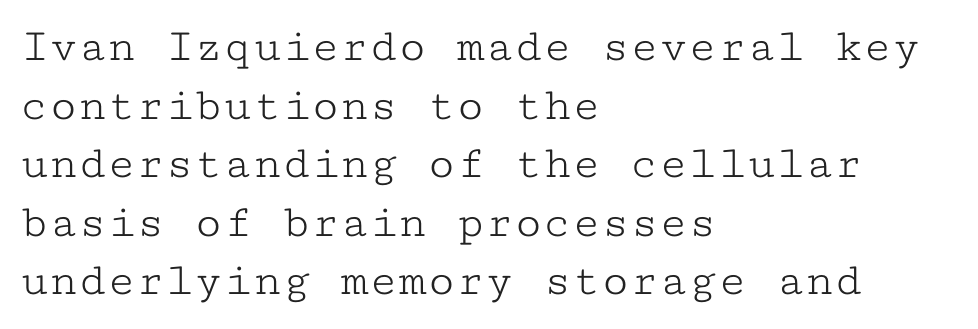
The type family on display is of the serif kind. Note the uniform advance width — an 'i' takes as much space as an 'm'. The type is set solid horizontally, with unmodified tracking. Underlining? Definitely not there. The lettering stays uniformly vertical, giving the passage a roman look. Each stroke keeps to a modest, everyday thickness or less.
